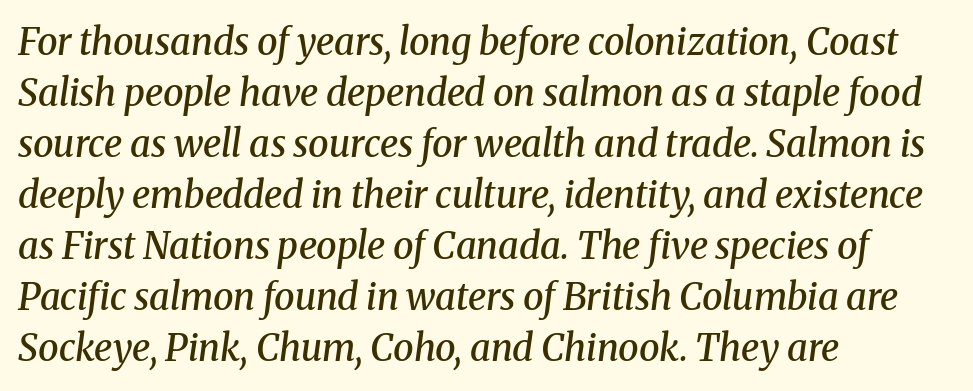
The strip under each line holds only bare page. This rendering leaves character spacing at its baseline value. The designer left line spacing at the default. This sample uses a serif face. Do the characters align in a grid? No, the font is proportional. The text block is weighted toward the left margin, trailing off unevenly rightward.
